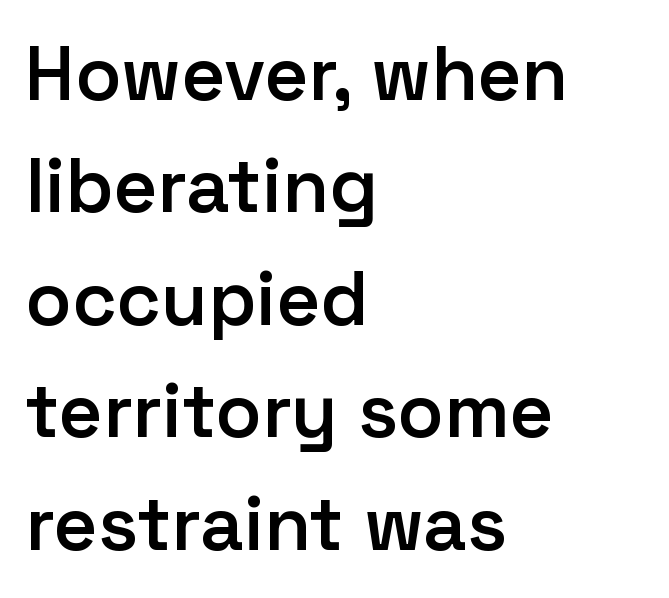
These lines are composed in type without serifs. Character widths vary here, with narrow letters taking less room than wide ones. The lettering stays uniformly vertical, giving the passage a roman look. Look at the stroke-to-counter ratio: somewhat heavy, a semibold. Standard letterfit; no display-style spreading of the glyphs. Horizontal bands of white between lines are of average thickness.
